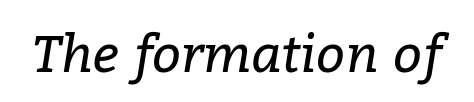
These lines are composed in type with serifs. The passage shown is not bold in any degree. An italicized treatment has been applied to the whole sample. The letterforms sit shoulder to shoulder at normal distance. Glance below the letters and you will spot only blank space. Note the varied advance widths — an 'i' is clearly narrower than an 'm'.
